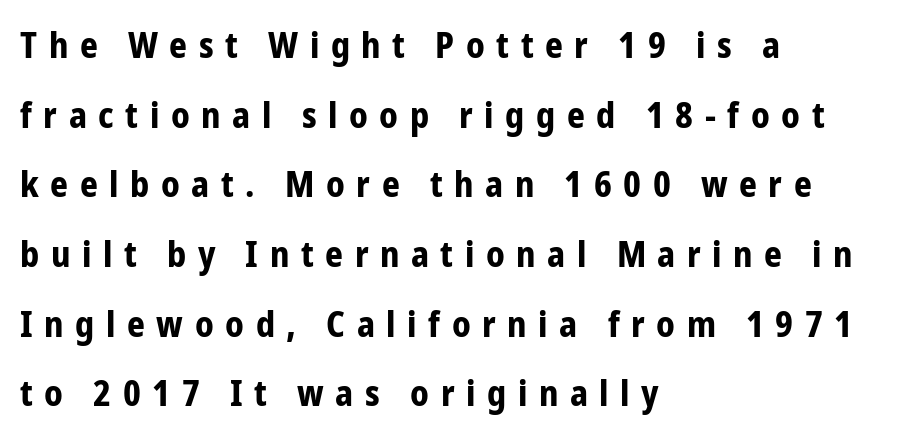
Q: Is the text bold? A: Yes.
Q: Is the text italic (slanted)? A: No, it is upright.
Q: Is the typeface a serif or a sans-serif typeface? A: Sans-serif.
Q: Is the text underlined? A: No.
Q: How is the paragraph aligned? A: Left-aligned.
Q: Is the spacing between letters normal or unusually wide? A: Unusually wide.
Q: Is the spacing between lines tight, normal or loose? A: Loose.
Q: Width (condensed, normal, or wide)? A: Condensed.
Q: Stroke contrast? A: Low.
Q: x-height? A: Medium.
Q: Monospaced? A: No.
